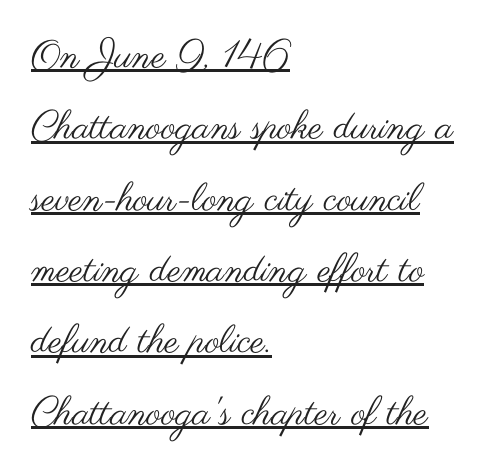
Q: Is the text bold? A: No.
Q: Is the text italic (slanted)? A: Yes.
Q: Is the typeface a serif or a sans-serif typeface? A: Sans-serif.
Q: Is the text underlined? A: Yes.
Q: How is the paragraph aligned? A: Left-aligned.
Q: Is the spacing between letters normal or unusually wide? A: Normal.
Q: Width (condensed, normal, or wide)? A: Wide.
Q: Stroke contrast? A: Medium.
Q: x-height? A: Small.
Q: Monospaced? A: No.
